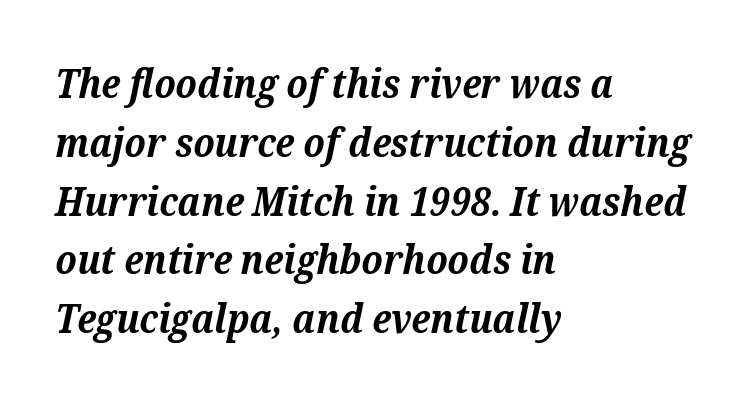
The image shows 40 px bold serif type, italic (leaning right); set left-aligned, normal line spacing (1.47x), normal letter spacing, not underlined; medium stroke contrast and a medium x-height.
